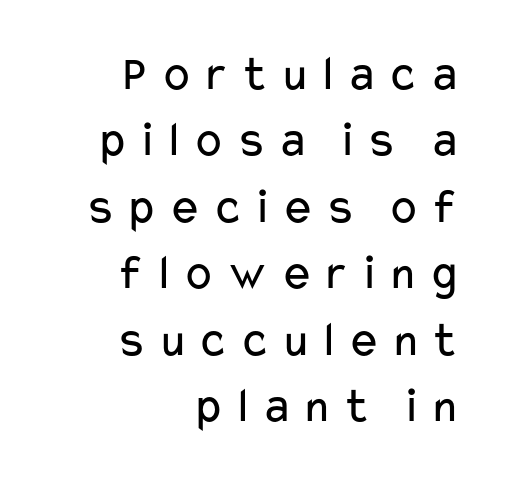
Notice how the passage keeps a crisp vertical edge on the right only. Line spacing here is normal. The gap between lines stays unmarked. A typesetter would label this face a sans.
